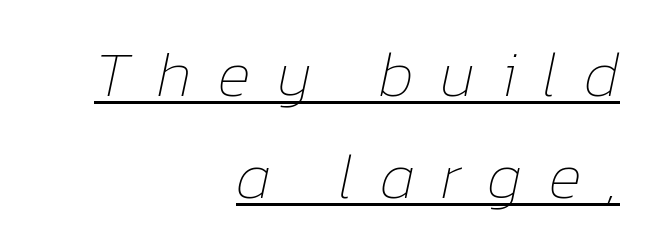
{"italic": "yes", "lean": "right", "slant_degrees": 12, "bold": "no", "weight": "thin", "width": "normal", "stroke_contrast": "low", "x_height": "medium", "monospaced": "no", "underline": "yes", "align": "right", "line_spacing": "normal", "line_spacing_ratio": 1.62, "letter_spacing": "wide", "letter_spacing_em": 0.42, "glyph_px": 63}
